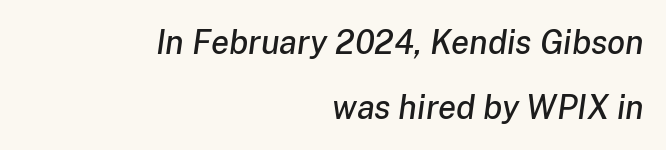
Q: Is the text italic (slanted)? A: Yes, it leans right by about 8 degrees.
Q: Is the text underlined? A: No.
Q: How is the paragraph aligned? A: Right-aligned.
Q: Is the spacing between letters normal or unusually wide? A: Normal.
Q: Is the spacing between lines tight, normal or loose? A: Loose.
Q: Width (condensed, normal, or wide)? A: Normal.
Q: Stroke contrast? A: Low.
Q: x-height? A: Medium.
Q: Monospaced? A: No.
